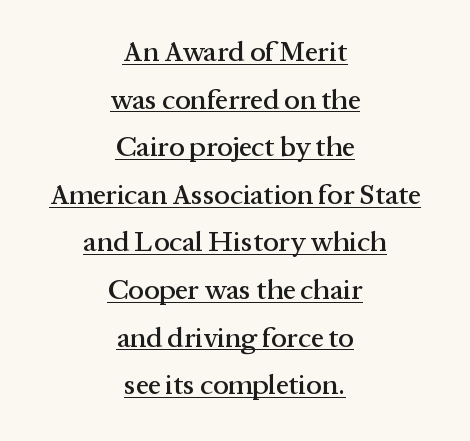
The image shows 28 px serif type, upright; set centered, normal line spacing (1.7x), normal letter spacing, underlined; medium stroke contrast and a medium x-height.
